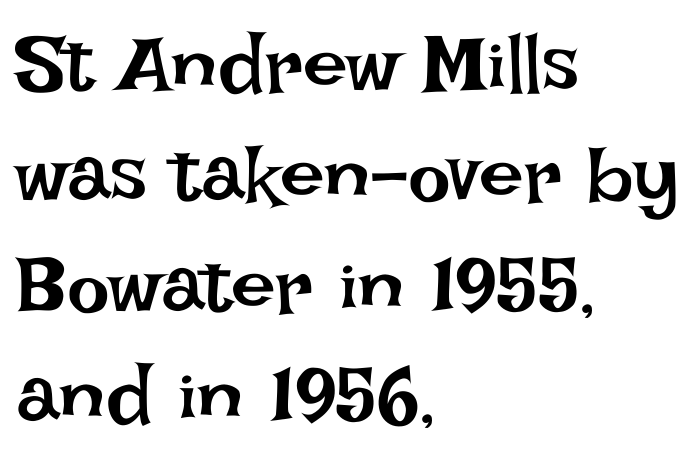
{"italic": "no", "bold": "no", "weight": "regular", "width": "normal", "stroke_contrast": "low", "x_height": "large", "monospaced": "no", "underline": "no", "align": "left", "line_spacing": "normal", "line_spacing_ratio": 1.38, "letter_spacing": "normal", "letter_spacing_em": 0.0, "glyph_px": 80}
